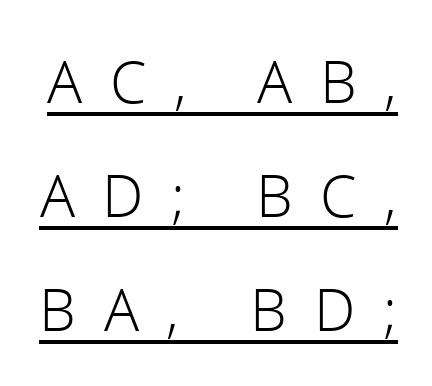
{"serif": "no", "italic": "no", "bold": "no", "weight": "light", "width": "normal", "stroke_contrast": "low", "x_height": "medium", "monospaced": "no", "underline": "yes", "line_spacing_ratio": 1.81, "letter_spacing": "wide", "letter_spacing_em": 0.44, "glyph_px": 63}
